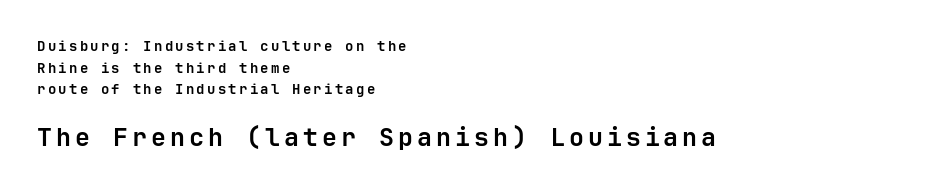
Interline gaps are of average width in this sample. The setting favours the left margin, as ordinary paragraphs usually do. A full-strength bold gives these letters their thick strokes. This layout puts the modest block above and the oversized block below.
